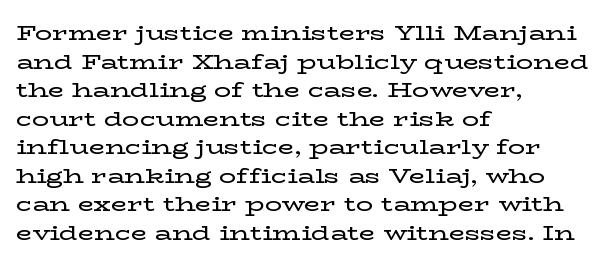
The image shows 21 px text type, upright; set left-aligned, normal line spacing (1.36x), normal letter spacing, not underlined.
